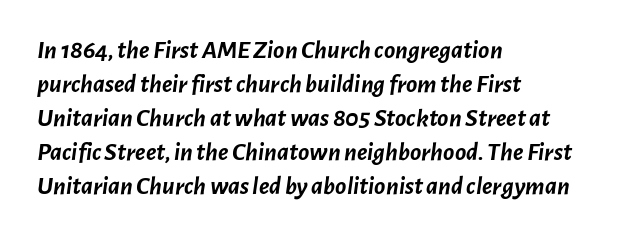
The image shows 26 px bold type, italic (leaning right); set left-aligned, normal line spacing (1.31x), normal letter spacing, not underlined.
